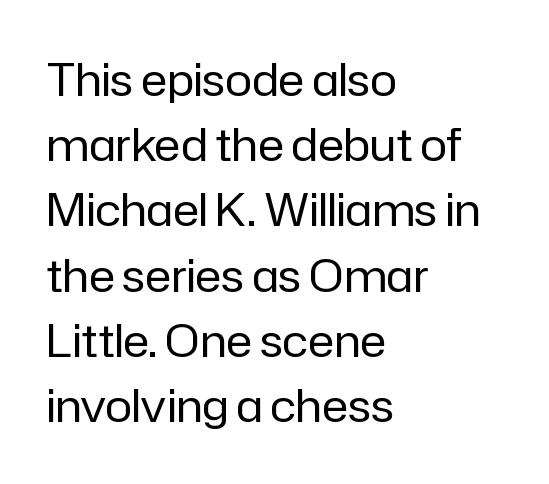
{"serif": "no", "italic": "no", "bold": "no", "weight": "regular", "width": "normal", "stroke_contrast": "low", "x_height": "medium", "monospaced": "no", "underline": "no", "align": "left", "line_spacing": "normal", "line_spacing_ratio": 1.45, "letter_spacing": "normal", "letter_spacing_em": 0.0, "glyph_px": 45}
